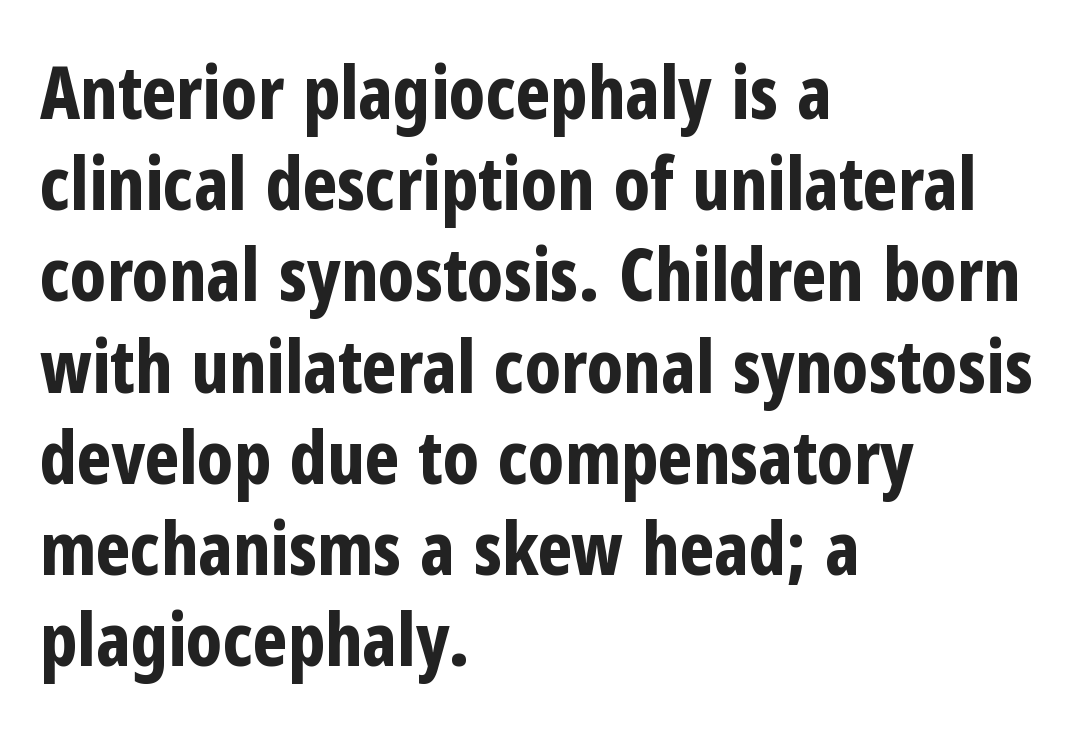
{"serif": "no", "italic": "no", "bold": "yes", "weight": "bold", "width": "condensed", "stroke_contrast": "low", "x_height": "medium", "monospaced": "no", "underline": "no", "align": "left", "line_spacing": "normal", "line_spacing_ratio": 1.25, "letter_spacing": "normal", "letter_spacing_em": 0.0, "glyph_px": 73}
